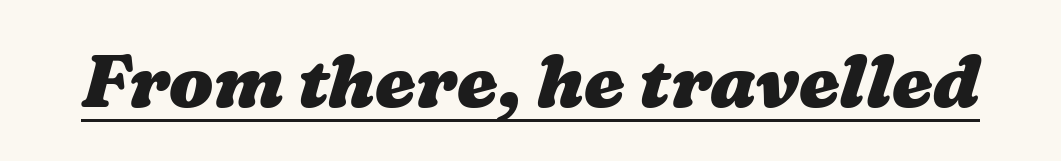
{"bold": "yes", "weight": "heavy", "width": "wide", "stroke_contrast": "medium", "x_height": "medium", "monospaced": "no", "underline": "yes", "letter_spacing": "normal", "letter_spacing_em": 0.0, "glyph_px": 73}
